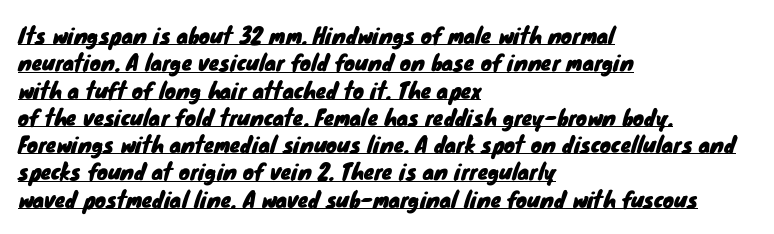
{"underline": "yes", "align": "left", "line_spacing": "normal", "line_spacing_ratio": 1.3, "letter_spacing": "normal", "letter_spacing_em": 0.0, "glyph_px": 21}
